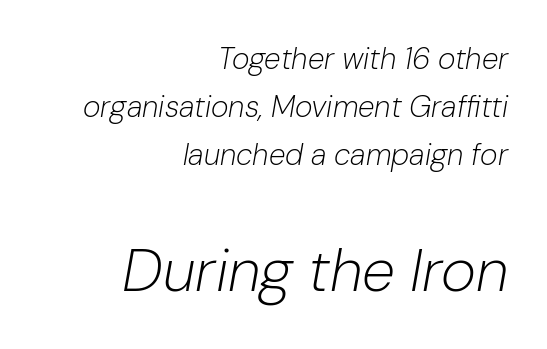
The image shows 60 px light type, italic (leaning right); set right-aligned, normal line spacing (1.6x), normal letter spacing, not underlined; the second (bottom) block is 2.0x larger; low stroke contrast and a medium x-height.
